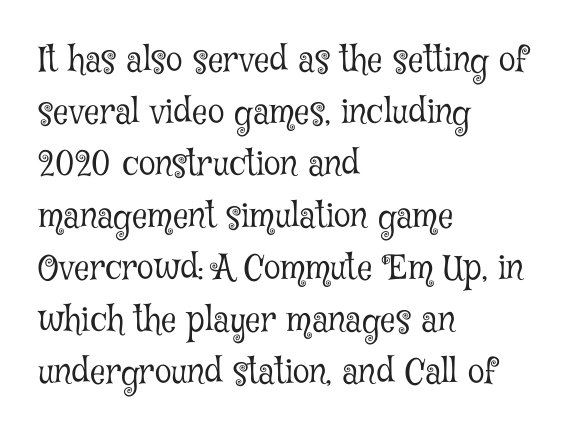
The image shows 34 px light, condensed serif type, upright; set left-aligned, normal line spacing (1.53x), normal letter spacing, not underlined; low stroke contrast and a medium x-height.
